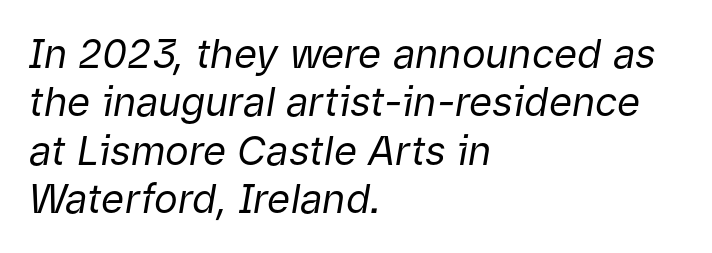
Letter spacing: default. Horizontally, the lines are justified to the leading edge only. The baseline area is clear. A light-to-regular cut is what we see here. The passage shown leans; its letterforms are oblique.
